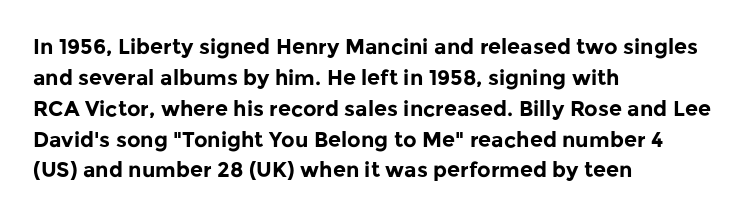
Q: Is the text bold? A: Yes.
Q: Is the text italic (slanted)? A: No, it is upright.
Q: Is the text underlined? A: No.
Q: How is the paragraph aligned? A: Left-aligned.
Q: Is the spacing between letters normal or unusually wide? A: Normal.
Q: Is the spacing between lines tight, normal or loose? A: Normal.
